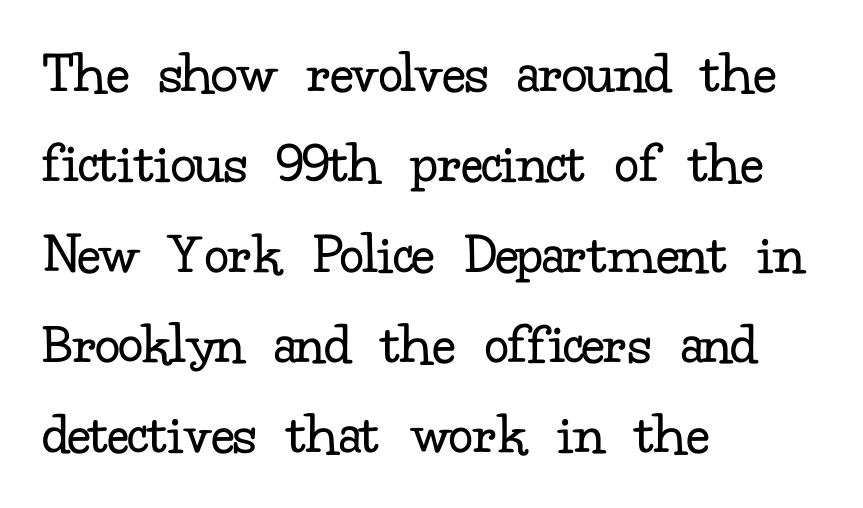
Q: Is the text bold? A: No.
Q: Is the text italic (slanted)? A: No, it is upright.
Q: Is the typeface a serif or a sans-serif typeface? A: Serif.
Q: Is the text underlined? A: No.
Q: How is the paragraph aligned? A: Left-aligned.
Q: Is the spacing between letters normal or unusually wide? A: Normal.
Q: Is the spacing between lines tight, normal or loose? A: Normal.
Q: Width (condensed, normal, or wide)? A: Normal.
Q: Stroke contrast? A: Low.
Q: x-height? A: Small.
Q: Monospaced? A: No.
